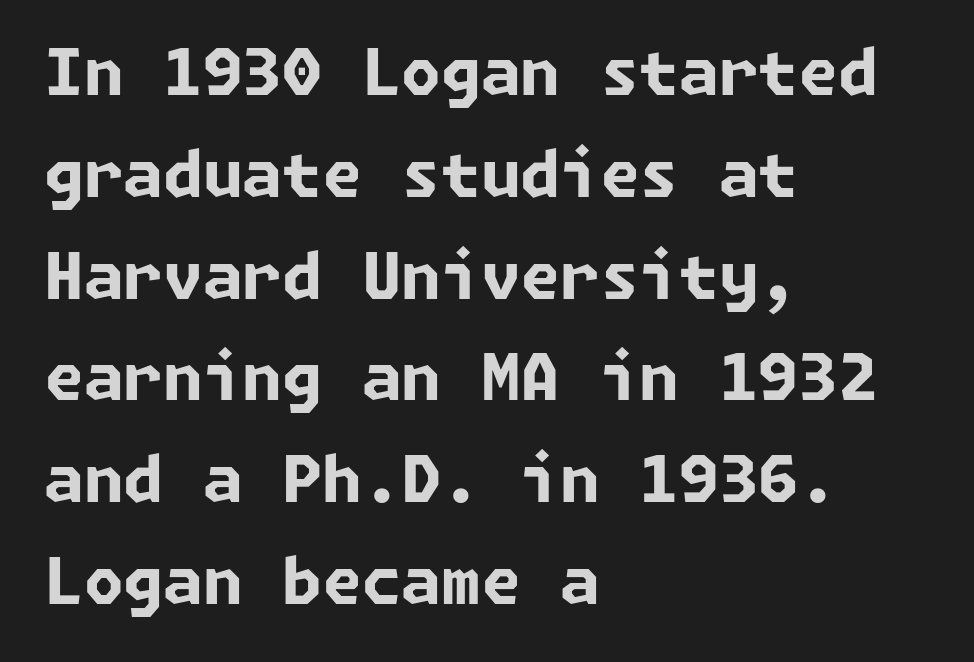
Q: Is the text bold? A: Yes.
Q: Is the typeface a serif or a sans-serif typeface? A: Sans-serif.
Q: Is the text underlined? A: No.
Q: How is the paragraph aligned? A: Left-aligned.
Q: Is the spacing between letters normal or unusually wide? A: Normal.
Q: Is the spacing between lines tight, normal or loose? A: Normal.
Q: Width (condensed, normal, or wide)? A: Normal.
Q: Stroke contrast? A: Low.
Q: x-height? A: Medium.
